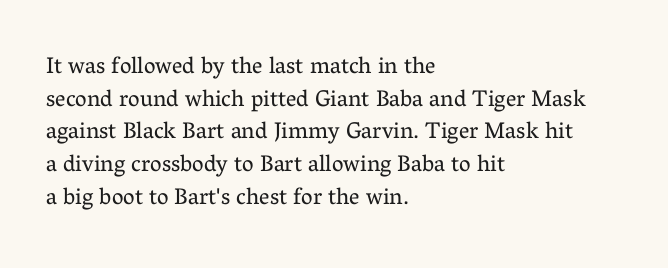
Q: Is the text bold? A: No.
Q: Is the text italic (slanted)? A: No, it is upright.
Q: Is the text underlined? A: No.
Q: How is the paragraph aligned? A: Left-aligned.
Q: Is the spacing between letters normal or unusually wide? A: Normal.
Q: Is the spacing between lines tight, normal or loose? A: Normal.
